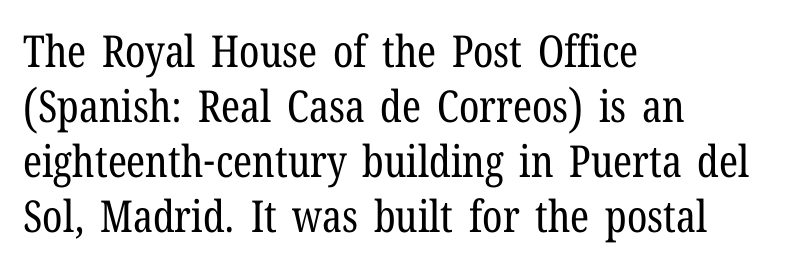
{"serif": "yes", "italic": "no", "bold": "no", "weight": "regular", "width": "condensed", "stroke_contrast": "low", "x_height": "medium", "monospaced": "no", "underline": "no", "align": "left", "line_spacing": "normal", "line_spacing_ratio": 1.25, "letter_spacing": "normal", "letter_spacing_em": 0.0, "glyph_px": 44}
